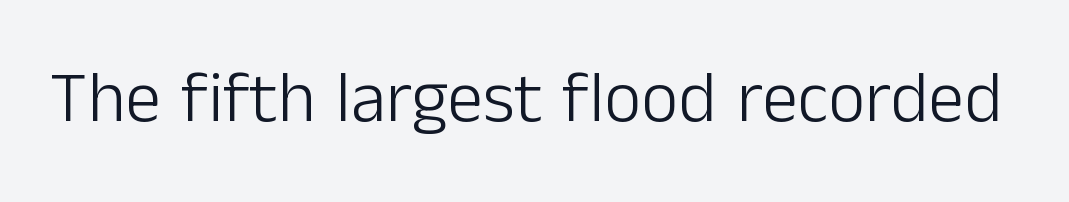
Q: Is the text bold? A: No.
Q: Is the text italic (slanted)? A: No, it is upright.
Q: Is the typeface a serif or a sans-serif typeface? A: Sans-serif.
Q: Is the text underlined? A: No.
Q: Is the spacing between letters normal or unusually wide? A: Normal.
Q: Width (condensed, normal, or wide)? A: Normal.
Q: Stroke contrast? A: Low.
Q: x-height? A: Medium.
Q: Monospaced? A: No.
